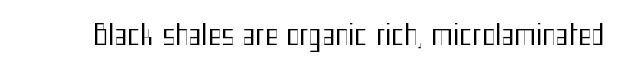
{"serif": "no", "italic": "no", "bold": "no", "weight": "regular", "width": "condensed", "stroke_contrast": "medium", "x_height": "medium", "monospaced": "no", "underline": "no", "letter_spacing": "normal", "letter_spacing_em": 0.0, "glyph_px": 28}
